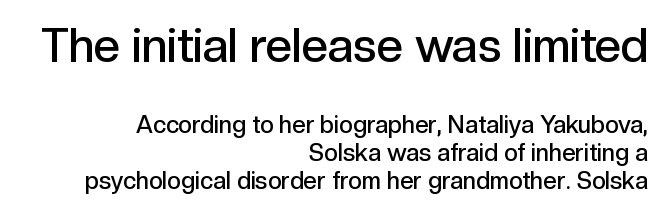
Is there any slant? The stems are plumb. The letterforms sit shoulder to shoulder at normal distance. This layout puts the oversized block above and the modest block below. Has an underline been added? It has not. Here the designer chose a conventional face with non-uniform glyph widths.
